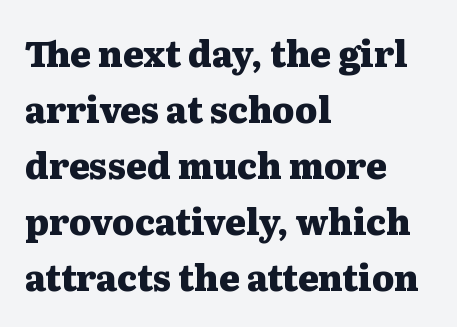
The image shows 35 px heavy, wide serif type, upright; set left-aligned, normal line spacing (1.6x), normal letter spacing, not underlined; medium stroke contrast and a medium x-height.
